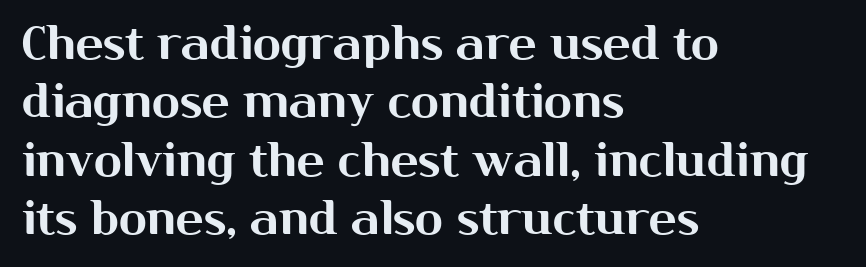
The image shows 46 px sans-serif type, upright; set left-aligned, normal line spacing (1.27x), normal letter spacing, not underlined; medium stroke contrast and a medium x-height.
